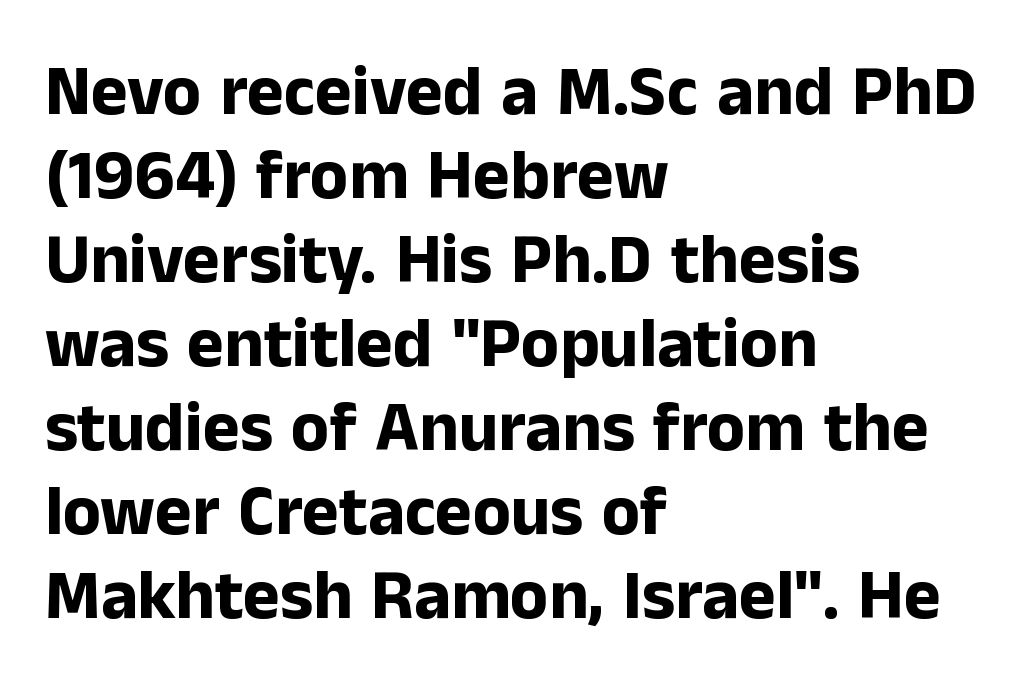
The image shows 70 px bold sans-serif type, upright; set left-aligned, line spacing 1.2x, normal letter spacing, not underlined; low stroke contrast and a medium x-height.
